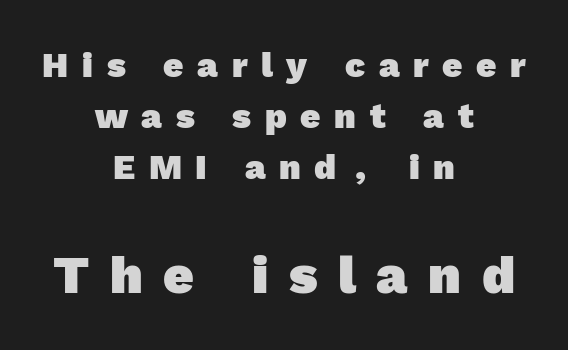
Every row of glyphs is offset so its center matches the block's center. This rendering employs a face without finishing strokes, i.e., a sans-serif. Character size in the trailing block exceeds that of the leading block. The rendering uses a moderate line-height, typical for paragraphs.
